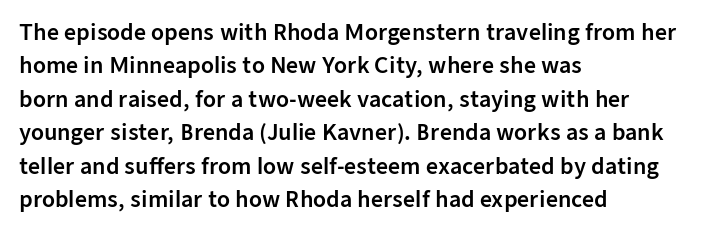
Nobody drew a line under any word here. A student would call this left alignment; a typographer would say flush left, rag right. Rendered with straight, roman letterforms. In terms of leading, this rendering sits right in the middle. Characters follow at the spacing the type designer built in.
